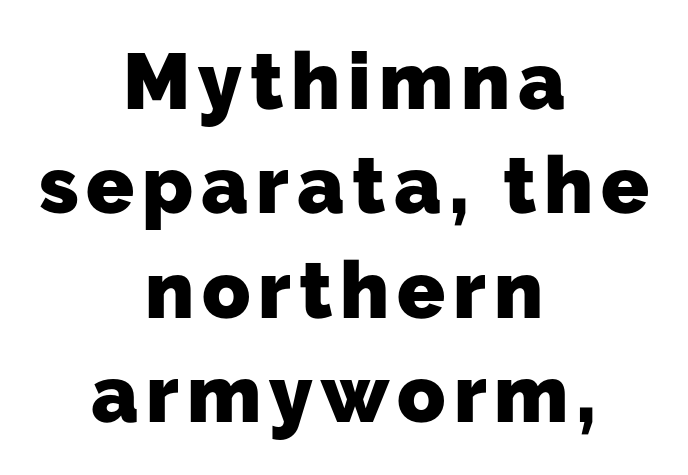
{"serif": "no", "bold": "yes", "weight": "heavy", "width": "normal", "stroke_contrast": "low", "x_height": "medium", "monospaced": "no", "underline": "no", "align": "center", "line_spacing": "normal", "line_spacing_ratio": 1.32, "glyph_px": 79}
